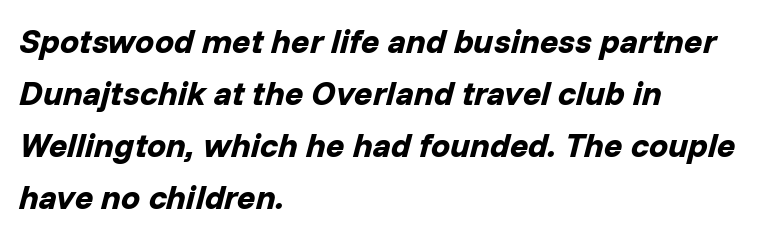
The image shows 34 px bold type, italic (leaning right); set left-aligned, normal line spacing (1.53x), normal letter spacing, not underlined; low stroke contrast and a medium x-height.
